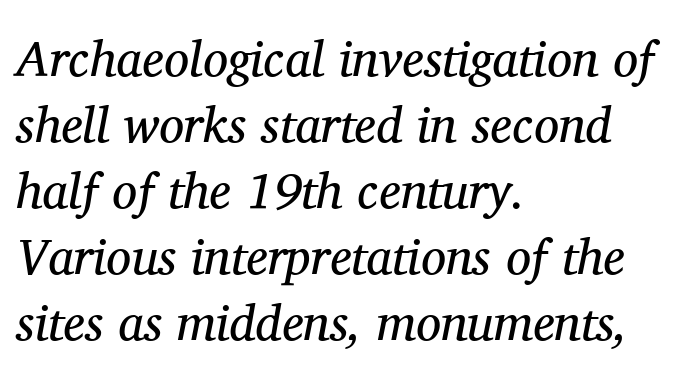
Q: Is the text bold? A: No.
Q: Is the text italic (slanted)? A: Yes, it leans right by about 11 degrees.
Q: Is the typeface a serif or a sans-serif typeface? A: Serif.
Q: Is the text underlined? A: No.
Q: How is the paragraph aligned? A: Left-aligned.
Q: Is the spacing between letters normal or unusually wide? A: Normal.
Q: Is the spacing between lines tight, normal or loose? A: Normal.
Q: Width (condensed, normal, or wide)? A: Normal.
Q: Stroke contrast? A: Medium.
Q: x-height? A: Medium.
Q: Monospaced? A: No.
